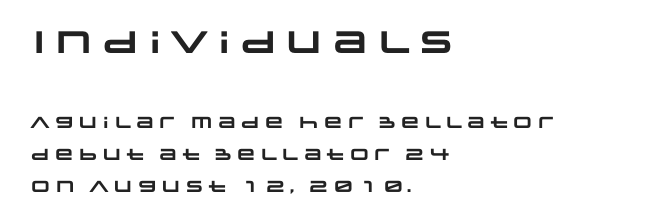
{"serif": "no", "bold": "yes", "weight": "heavy", "width": "wide", "stroke_contrast": "low", "x_height": "large", "monospaced": "no", "underline": "no", "align": "left", "line_spacing": "loose", "line_spacing_ratio": 2.0, "letter_spacing": "normal", "letter_spacing_em": 0.0, "larger_block": "first", "size_ratio": 1.94, "glyph_px": 31}
